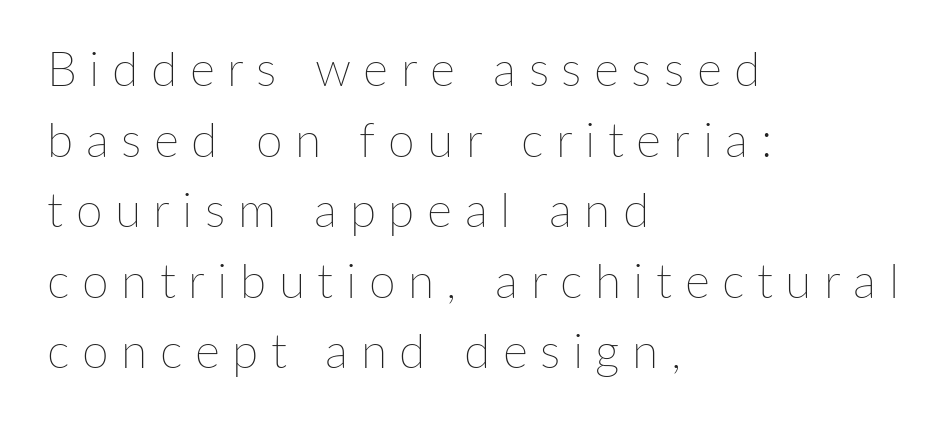
{"italic": "no", "bold": "no", "weight": "thin", "width": "normal", "stroke_contrast": "low", "x_height": "medium", "monospaced": "no", "underline": "no", "align": "left", "line_spacing": "normal", "line_spacing_ratio": 1.47, "letter_spacing": "wide", "letter_spacing_em": 0.26, "glyph_px": 48}
